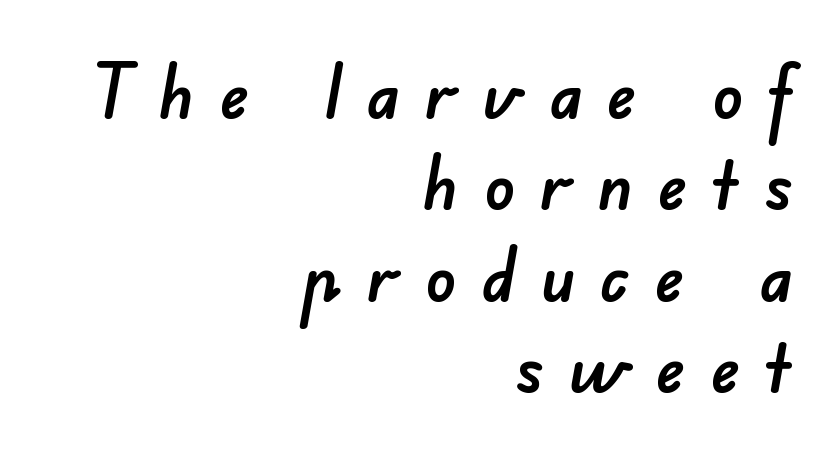
Letters rest on an invisible, unmarked baseline. Here the designer chose a conventional face with non-uniform glyph widths. Here the glyphs are tracked loosely, breaking word shapes into spaced letters. Line ends are locked; line starts wander.
